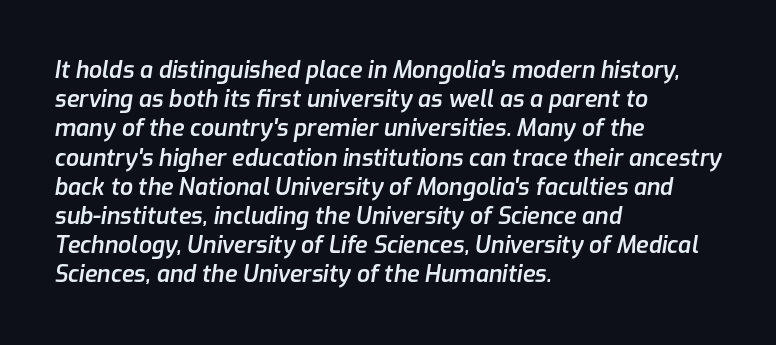
The image shows 23 px text type, italic (leaning right); set left-aligned, normal line spacing (1.27x), normal letter spacing, not underlined.
